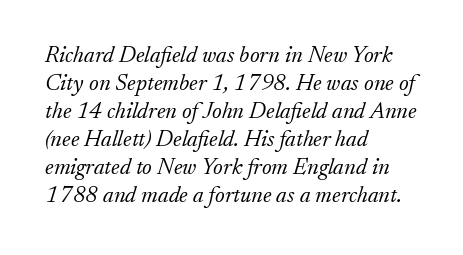
The image shows 23 px text type, italic (leaning right); set left-aligned, line spacing 1.22x, normal letter spacing, not underlined.
